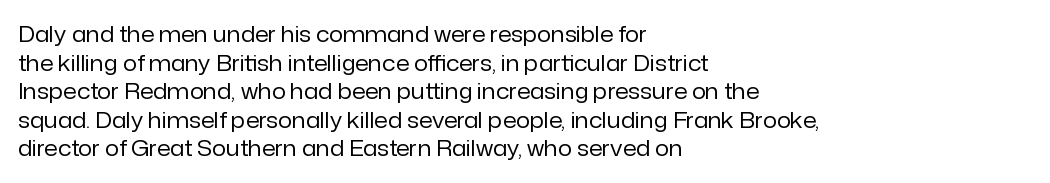
Check the space under the baseline: it is left empty. Characters follow at the spacing the type designer built in. These glyphs show unthickened strokes, regular width or finer. This is the regular roman posture of the typeface. A typesetter would call this leading conventional body-copy spacing. The compositor pushed each line to the left boundary.
